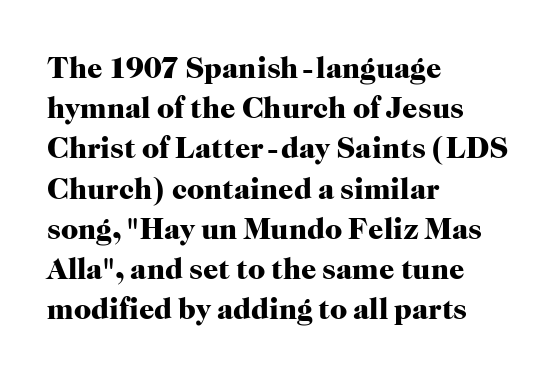
Q: Is the text bold? A: Yes.
Q: Is the text italic (slanted)? A: No, it is upright.
Q: Is the typeface a serif or a sans-serif typeface? A: Serif.
Q: Is the text underlined? A: No.
Q: How is the paragraph aligned? A: Left-aligned.
Q: Is the spacing between letters normal or unusually wide? A: Normal.
Q: Is the spacing between lines tight, normal or loose? A: Normal.
Q: Width (condensed, normal, or wide)? A: Normal.
Q: Stroke contrast? A: High.
Q: x-height? A: Medium.
Q: Monospaced? A: No.
